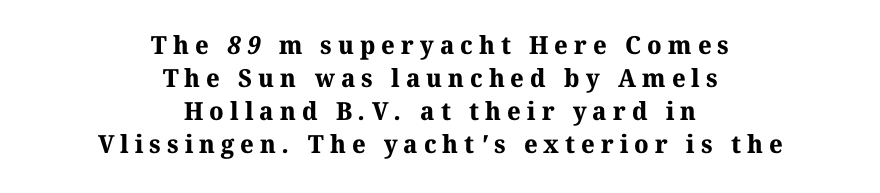
{"bold": "yes", "underline": "no", "align": "center", "line_spacing": "normal", "line_spacing_ratio": 1.32, "letter_spacing": "wide", "letter_spacing_em": 0.24, "glyph_px": 25}
